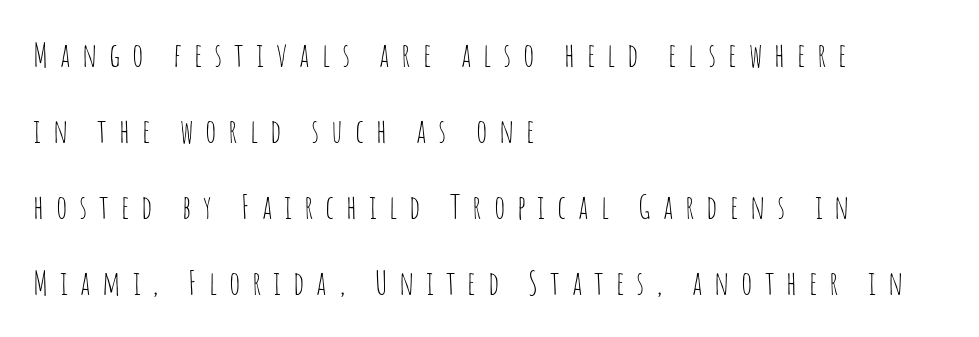
The passage shown is typed in a proportional face where columns would drift. Observe the absence of serifs on each vertical stroke in this sample. The passage shown has open, widely tracked lettering throughout. In terms of leading, this rendering errs on the spacious side.
